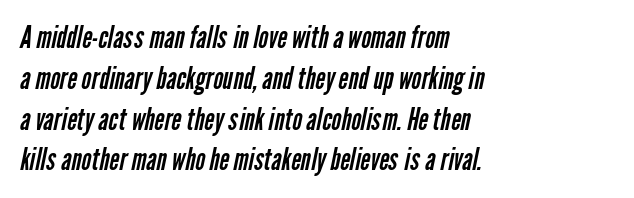
{"serif": "no", "bold": "no", "weight": "regular", "width": "condensed", "stroke_contrast": "low", "x_height": "medium", "monospaced": "no", "underline": "no", "align": "left", "line_spacing": "normal", "line_spacing_ratio": 1.36, "letter_spacing": "normal", "letter_spacing_em": 0.0, "glyph_px": 30}
